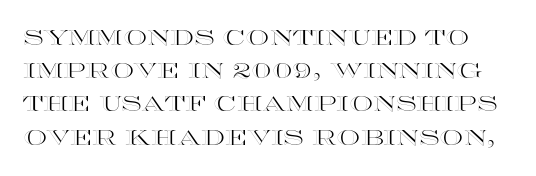
Q: Is the text italic (slanted)? A: No, it is upright.
Q: Is the text underlined? A: No.
Q: Is the spacing between letters normal or unusually wide? A: Normal.
Q: Is the spacing between lines tight, normal or loose? A: Normal.
